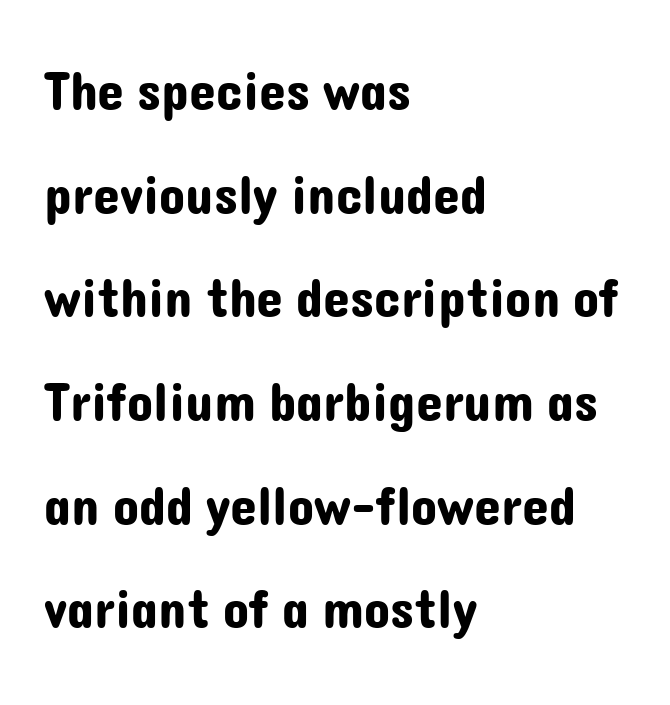
The image shows 54 px sans-serif type, upright; set left-aligned, loose line spacing (1.92x), normal letter spacing, not underlined; low stroke contrast and a medium x-height.
